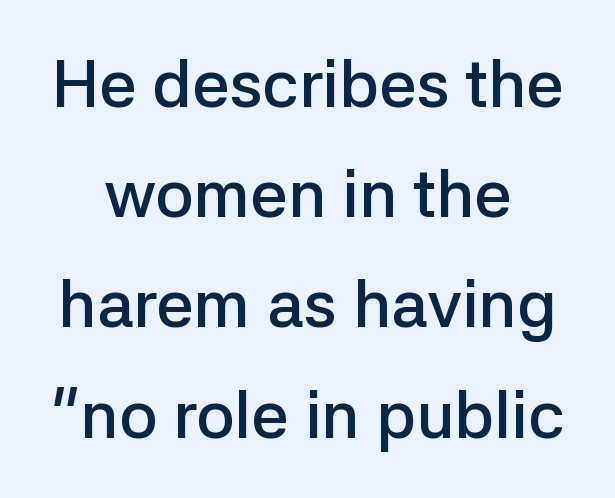
The image shows 66 px semibold sans-serif type, upright; set centered, normal line spacing (1.67x), normal letter spacing, not underlined; low stroke contrast and a medium x-height.
